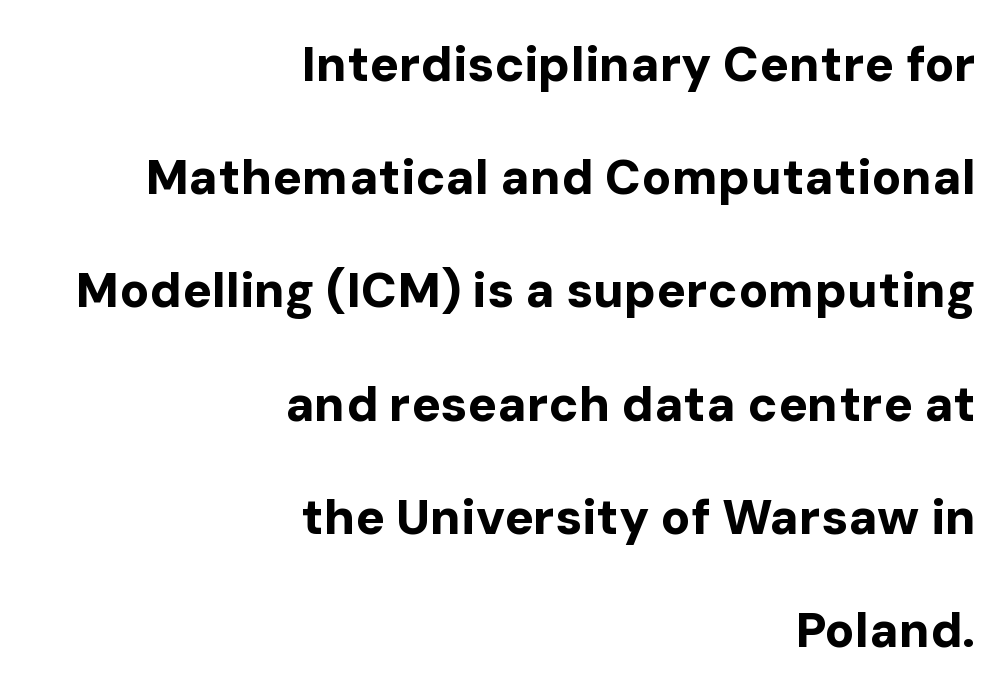
Q: Is the text bold? A: Yes.
Q: Is the text italic (slanted)? A: No, it is upright.
Q: Is the typeface a serif or a sans-serif typeface? A: Sans-serif.
Q: Is the text underlined? A: No.
Q: How is the paragraph aligned? A: Right-aligned.
Q: Is the spacing between letters normal or unusually wide? A: Normal.
Q: Is the spacing between lines tight, normal or loose? A: Loose.
Q: Width (condensed, normal, or wide)? A: Normal.
Q: Stroke contrast? A: Low.
Q: x-height? A: Medium.
Q: Monospaced? A: No.
